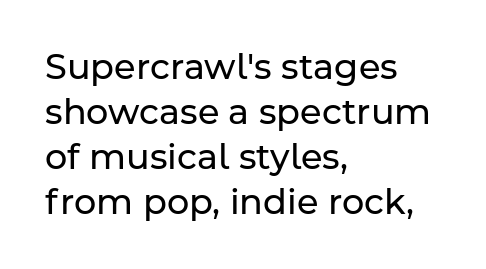
The image shows 35 px regular-weight sans-serif type, upright; set left-aligned, normal line spacing (1.29x), normal letter spacing, not underlined; low stroke contrast and a medium x-height.
